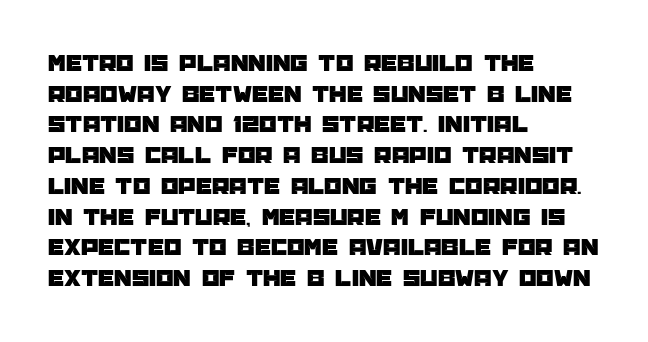
The image shows 25 px text type, upright; set left-aligned, line spacing 1.23x, normal letter spacing, not underlined.
